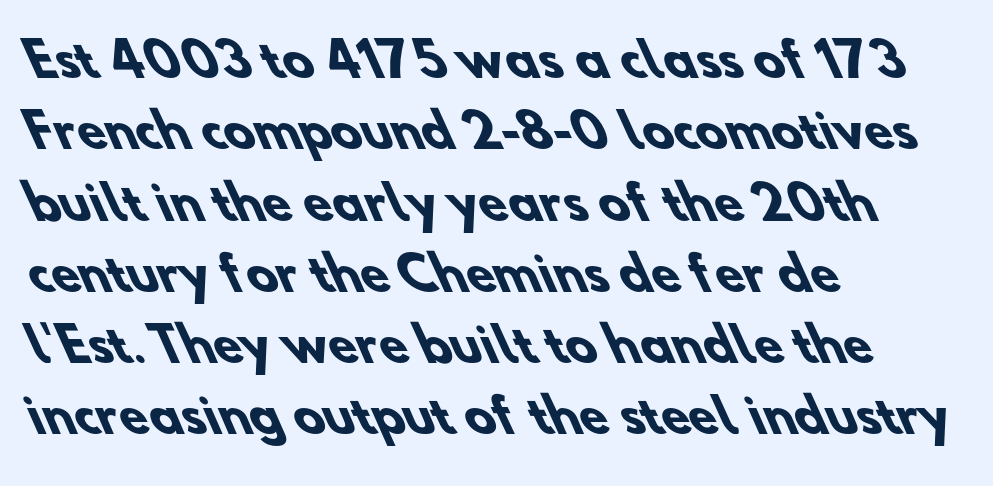
{"serif": "no", "bold": "yes", "weight": "heavy", "width": "normal", "stroke_contrast": "low", "x_height": "small", "monospaced": "no", "underline": "no", "align": "left", "line_spacing": "normal", "line_spacing_ratio": 1.55, "letter_spacing": "normal", "letter_spacing_em": 0.0, "glyph_px": 46}
